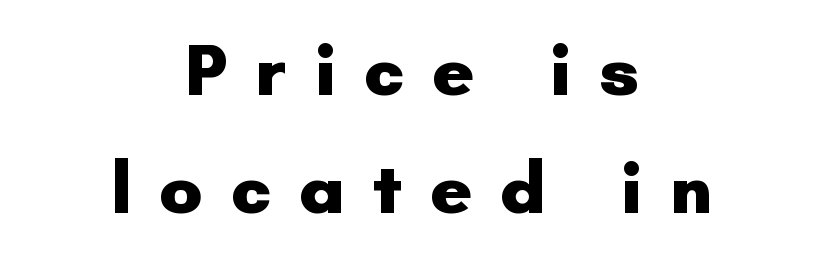
The image shows 73 px heavy sans-serif type, upright; set centered, normal line spacing (1.62x), unusually wide letter spacing (+0.37 em), not underlined; low stroke contrast and a small x-height.
